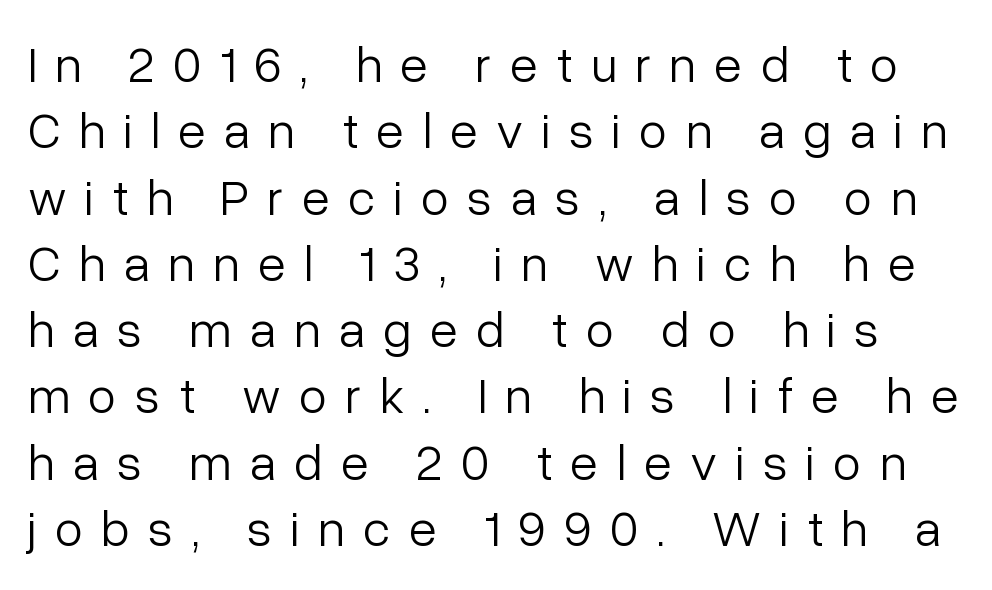
{"serif": "no", "italic": "no", "bold": "no", "weight": "light", "width": "normal", "stroke_contrast": "low", "x_height": "medium", "monospaced": "no", "underline": "no", "line_spacing": "normal", "line_spacing_ratio": 1.3, "letter_spacing": "wide", "letter_spacing_em": 0.36, "glyph_px": 51}
